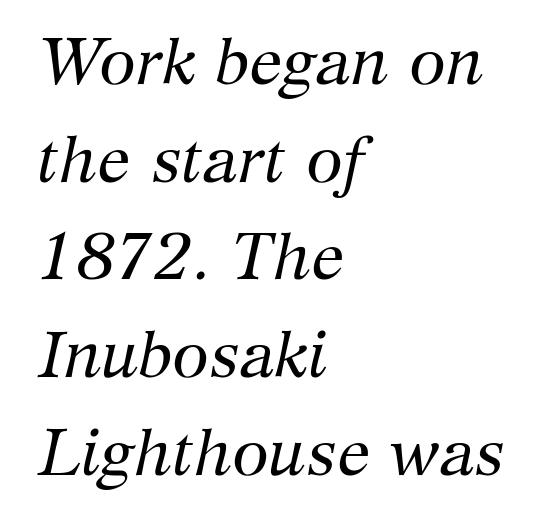
{"serif": "yes", "italic": "yes", "lean": "right", "slant_degrees": 12, "bold": "no", "weight": "regular", "width": "normal", "stroke_contrast": "medium", "x_height": "medium", "monospaced": "no", "underline": "no", "align": "left", "line_spacing": "normal", "line_spacing_ratio": 1.48, "letter_spacing": "normal", "letter_spacing_em": 0.0, "glyph_px": 66}
